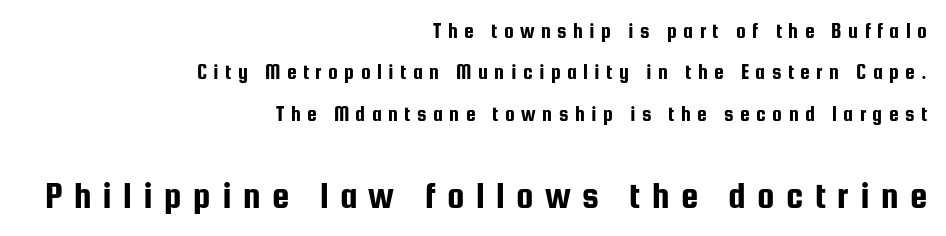
The image shows 39 px condensed sans-serif type, upright; set right-aligned, line spacing 1.88x, unusually wide letter spacing (+0.29 em), not underlined; the second (bottom) block is 1.77x larger; low stroke contrast and a medium x-height.
